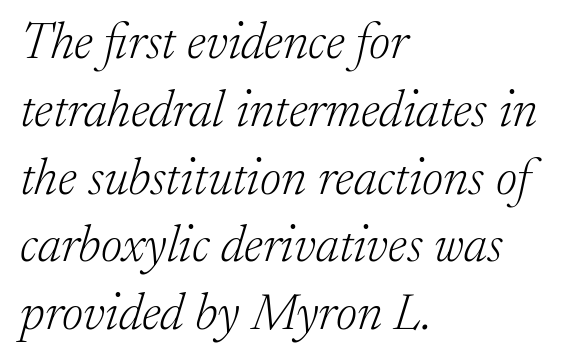
Q: Is the text bold? A: No.
Q: Is the text italic (slanted)? A: Yes, it leans right by about 17 degrees.
Q: Is the typeface a serif or a sans-serif typeface? A: Serif.
Q: Is the text underlined? A: No.
Q: How is the paragraph aligned? A: Left-aligned.
Q: Is the spacing between letters normal or unusually wide? A: Normal.
Q: Is the spacing between lines tight, normal or loose? A: Normal.
Q: Width (condensed, normal, or wide)? A: Normal.
Q: Stroke contrast? A: Low.
Q: x-height? A: Medium.
Q: Monospaced? A: No.
